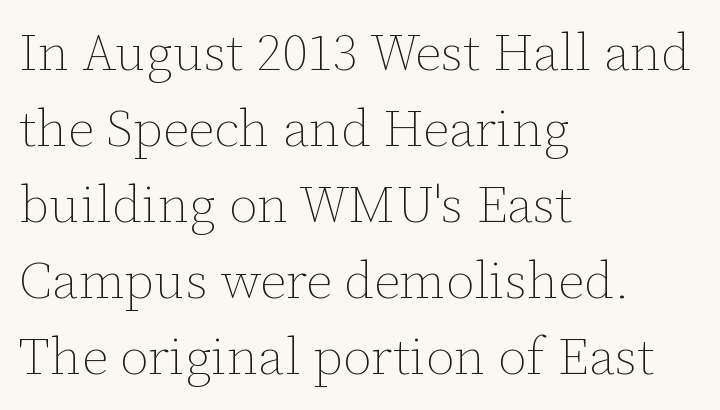
The face used here is proportionally spaced, like ordinary book or web type. The area under the type is left untouched. A light-to-regular cut is what we see here. Notice how the stems are strictly vertical — no italics here. Tracking value appears to be zero — textbook default spacing.
